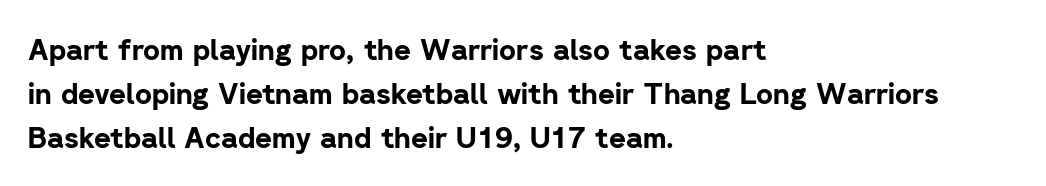
Reading down the column, the eye jumps a familiar distance to each next line. Each letter keeps its own natural width here, so spacing adapts to shape. Leftover space on each line is placed entirely after the last word. You could call the tracking neutral — neither tight nor loose. Check where the strokes stop: nothing finishes them off — pure sans.
